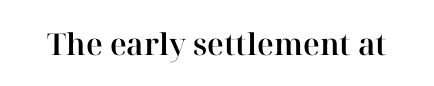
Q: Is the text italic (slanted)? A: No, it is upright.
Q: Is the typeface a serif or a sans-serif typeface? A: Serif.
Q: Is the text underlined? A: No.
Q: Is the spacing between letters normal or unusually wide? A: Normal.
Q: Width (condensed, normal, or wide)? A: Normal.
Q: Stroke contrast? A: High.
Q: x-height? A: Medium.
Q: Monospaced? A: No.
